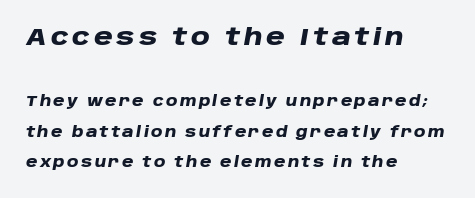
Slant detected: the letters are inclined. How heavy is the stroke? Heavy — this is a bold. Caption: upper text group enlarged, lower text group reduced. Reading down the column, the eye jumps a long way to each next line.
